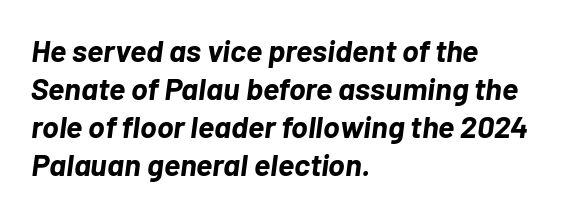
Q: Is the text bold? A: Yes.
Q: Is the text italic (slanted)? A: Yes, it leans right by about 7 degrees.
Q: Is the text underlined? A: No.
Q: How is the paragraph aligned? A: Left-aligned.
Q: Is the spacing between letters normal or unusually wide? A: Normal.
Q: Width (condensed, normal, or wide)? A: Normal.
Q: Stroke contrast? A: Low.
Q: x-height? A: Medium.
Q: Monospaced? A: No.
